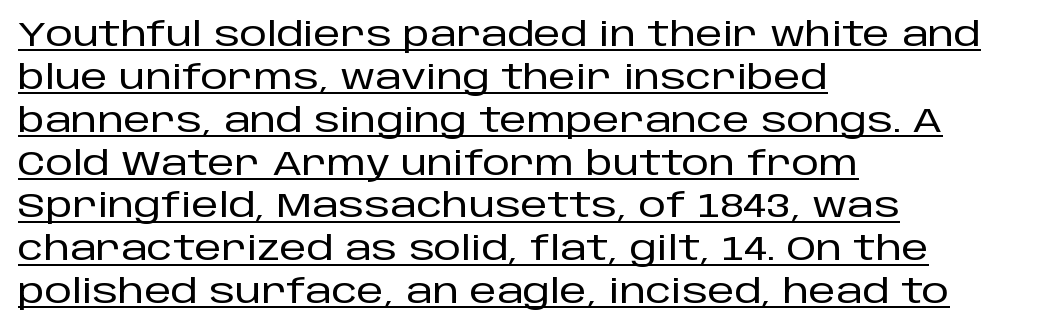
Q: Is the text italic (slanted)? A: No, it is upright.
Q: Is the typeface a serif or a sans-serif typeface? A: Sans-serif.
Q: Is the text underlined? A: Yes.
Q: How is the paragraph aligned? A: Left-aligned.
Q: Is the spacing between letters normal or unusually wide? A: Normal.
Q: Is the spacing between lines tight, normal or loose? A: Normal.
Q: Width (condensed, normal, or wide)? A: Normal.
Q: Stroke contrast? A: Low.
Q: x-height? A: Large.
Q: Monospaced? A: No.
